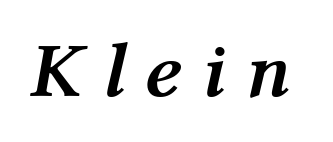
Q: Is the text bold? A: Yes.
Q: Is the text italic (slanted)? A: Yes, it leans right by about 12 degrees.
Q: Is the text underlined? A: No.
Q: Is the spacing between letters normal or unusually wide? A: Unusually wide.
Q: Width (condensed, normal, or wide)? A: Normal.
Q: Stroke contrast? A: Medium.
Q: x-height? A: Medium.
Q: Monospaced? A: No.
